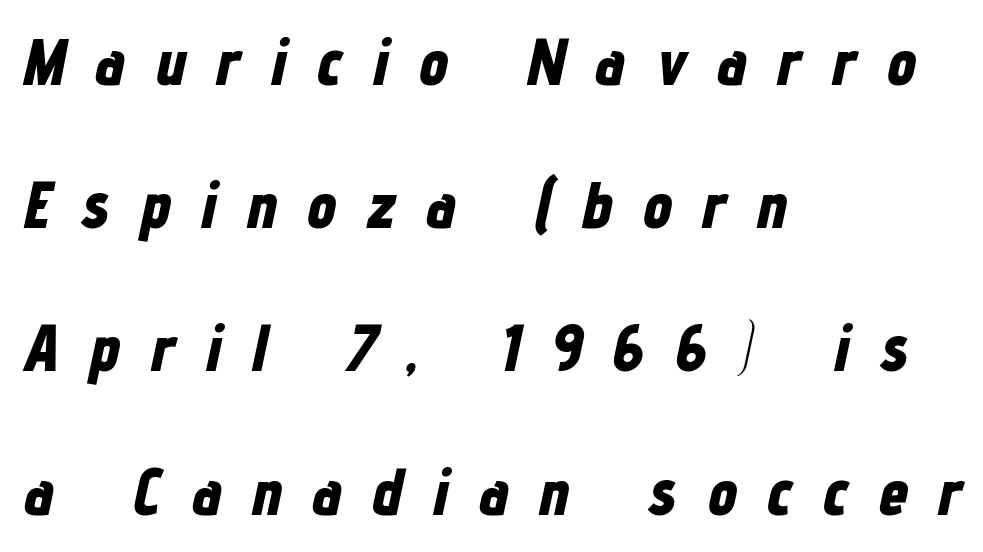
The image shows 66 px bold, condensed type, italic (leaning right); set left-aligned, loose line spacing (2.17x), unusually wide letter spacing (+0.46 em), not underlined; low stroke contrast and a medium x-height.
